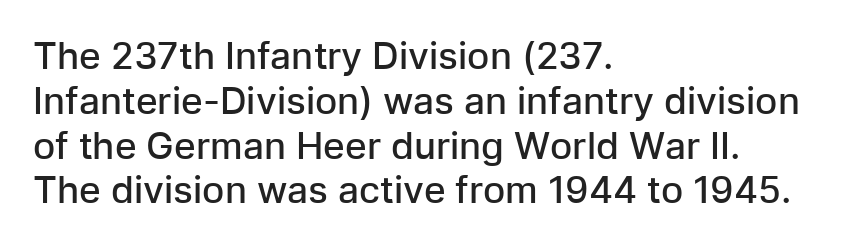
The passage shown has conventional tracking throughout. Looks like regular typesetting: each glyph gets only the width it needs. Serif or sans? Sans — the stroke terminals are bare. Italic? Not at all — the glyphs are vertical. Bare-footed words on every line.
